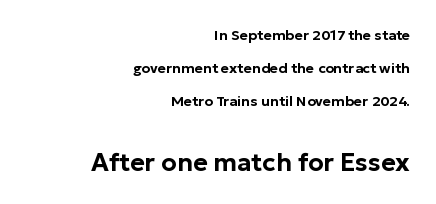
The image shows 25 px text type, upright; set right-aligned, loose line spacing (2.37x), normal letter spacing, not underlined; the second (bottom) block is 1.79x larger.
